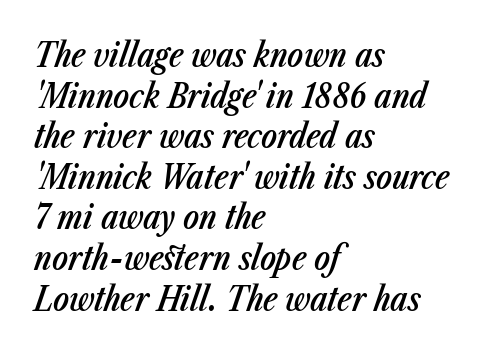
Q: Is the text bold? A: Semi-bold.
Q: Is the text italic (slanted)? A: Yes, it leans right by about 23 degrees.
Q: Is the text underlined? A: No.
Q: How is the paragraph aligned? A: Left-aligned.
Q: Is the spacing between letters normal or unusually wide? A: Normal.
Q: Width (condensed, normal, or wide)? A: Condensed.
Q: Stroke contrast? A: Low.
Q: x-height? A: Medium.
Q: Monospaced? A: No.
